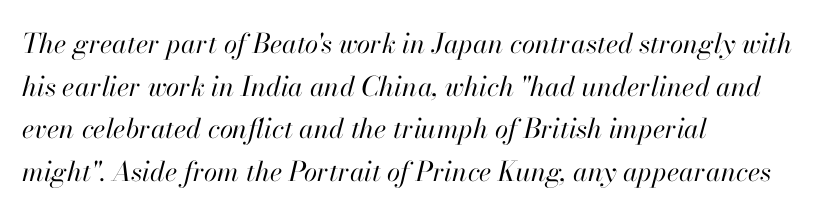
A bare baseline throughout the passage. Is the stroke heavy? The answer is a plain regular-or-lighter. Honestly, the letter spacing is just normal — you wouldn't notice it. Short and long lines alike share a common starting point at left. The rendering applies a slant to the glyphs.
